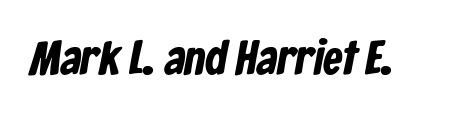
{"serif": "no", "bold": "yes", "weight": "bold", "width": "condensed", "stroke_contrast": "low", "x_height": "medium", "monospaced": "no", "underline": "no", "letter_spacing": "normal", "letter_spacing_em": 0.0, "glyph_px": 48}
